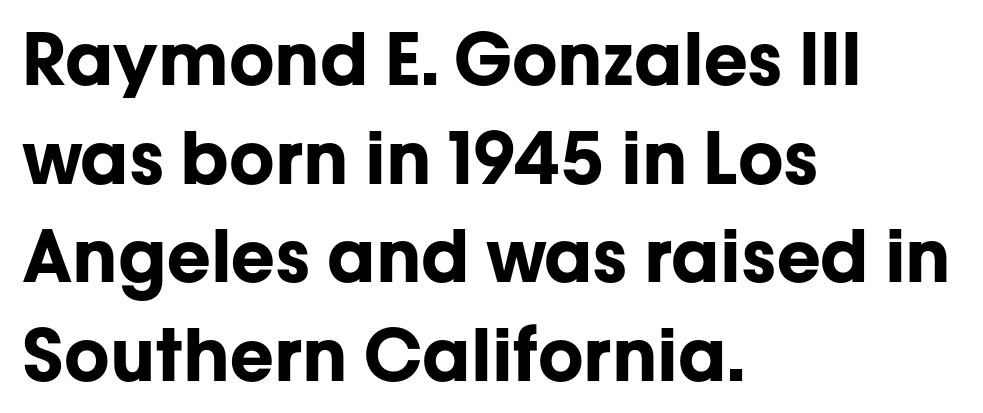
Each letter's strokes conclude bluntly, with no projecting serifs. The font's upright variant was chosen for this text. Note the varied advance widths — an 'i' is clearly narrower than an 'm'. Compared with a centered layout, this one pins lines to the left instead. The space beneath each line is pristine and unruled.
